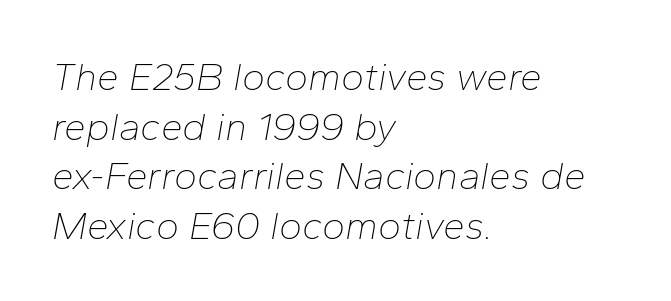
Q: Is the text bold? A: No.
Q: Is the text italic (slanted)? A: Yes, it leans right by about 10 degrees.
Q: Is the text underlined? A: No.
Q: How is the paragraph aligned? A: Left-aligned.
Q: Is the spacing between letters normal or unusually wide? A: Normal.
Q: Is the spacing between lines tight, normal or loose? A: Normal.
Q: Width (condensed, normal, or wide)? A: Normal.
Q: Stroke contrast? A: Low.
Q: x-height? A: Medium.
Q: Monospaced? A: No.
